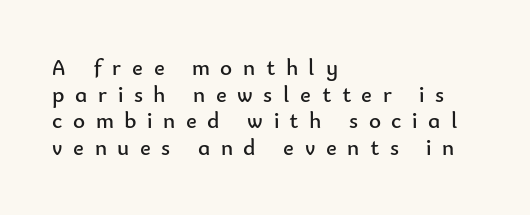
Q: Is the text bold? A: No.
Q: Is the text italic (slanted)? A: No, it is upright.
Q: Is the text underlined? A: No.
Q: How is the paragraph aligned? A: Left-aligned.
Q: Is the spacing between letters normal or unusually wide? A: Unusually wide.
